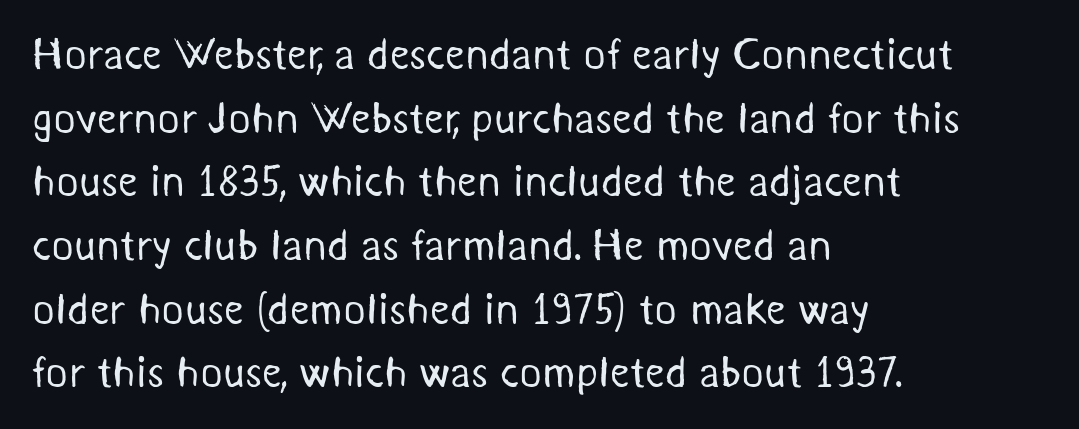
Q: Is the text bold? A: No.
Q: Is the typeface a serif or a sans-serif typeface? A: Sans-serif.
Q: Is the text underlined? A: No.
Q: How is the paragraph aligned? A: Left-aligned.
Q: Is the spacing between letters normal or unusually wide? A: Normal.
Q: Is the spacing between lines tight, normal or loose? A: Normal.
Q: Width (condensed, normal, or wide)? A: Normal.
Q: Stroke contrast? A: Medium.
Q: x-height? A: Medium.
Q: Monospaced? A: No.
